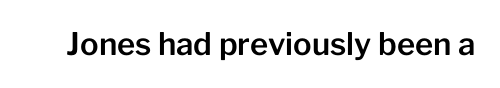
{"serif": "no", "italic": "no", "width": "normal", "stroke_contrast": "low", "x_height": "medium", "monospaced": "no", "underline": "no", "letter_spacing": "normal", "letter_spacing_em": 0.0, "glyph_px": 31}
